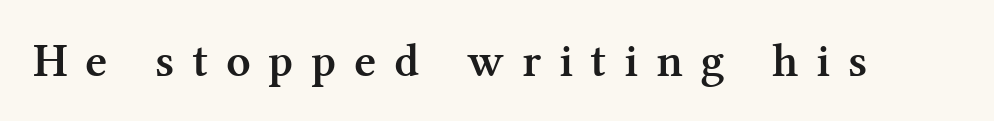
Q: Is the text bold? A: Semi-bold.
Q: Is the text italic (slanted)? A: No, it is upright.
Q: Is the typeface a serif or a sans-serif typeface? A: Serif.
Q: Is the text underlined? A: No.
Q: Is the spacing between letters normal or unusually wide? A: Unusually wide.
Q: Width (condensed, normal, or wide)? A: Normal.
Q: Stroke contrast? A: Medium.
Q: x-height? A: Medium.
Q: Monospaced? A: No.
